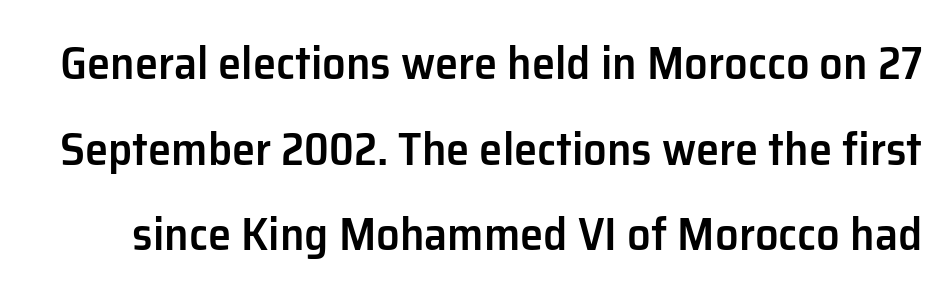
Q: Is the text bold? A: Semi-bold.
Q: Is the text italic (slanted)? A: No, it is upright.
Q: Is the typeface a serif or a sans-serif typeface? A: Sans-serif.
Q: Is the text underlined? A: No.
Q: Is the spacing between letters normal or unusually wide? A: Normal.
Q: Width (condensed, normal, or wide)? A: Normal.
Q: Stroke contrast? A: Low.
Q: x-height? A: Medium.
Q: Monospaced? A: No.
